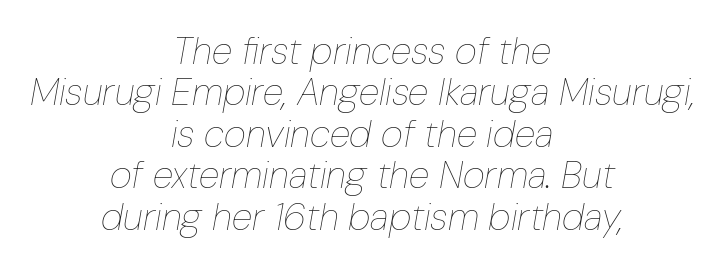
The image shows 38 px thin, condensed type, italic (leaning right); set centered, tight line spacing (1.09x), normal letter spacing, not underlined; low stroke contrast and a medium x-height.
